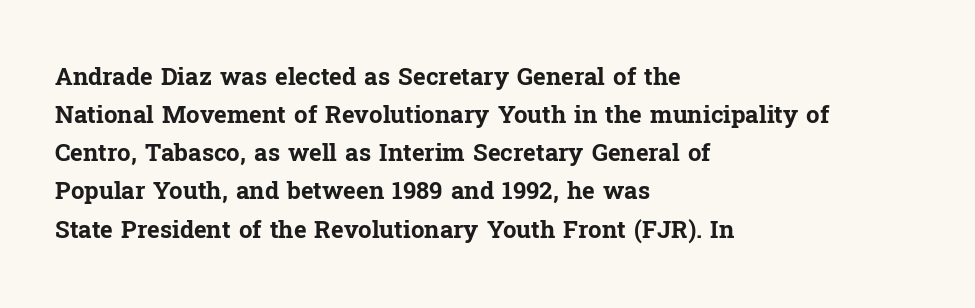
Q: Is the text bold? A: Yes.
Q: Is the text italic (slanted)? A: No, it is upright.
Q: Is the text underlined? A: No.
Q: How is the paragraph aligned? A: Left-aligned.
Q: Is the spacing between letters normal or unusually wide? A: Normal.
Q: Is the spacing between lines tight, normal or loose? A: Normal.
